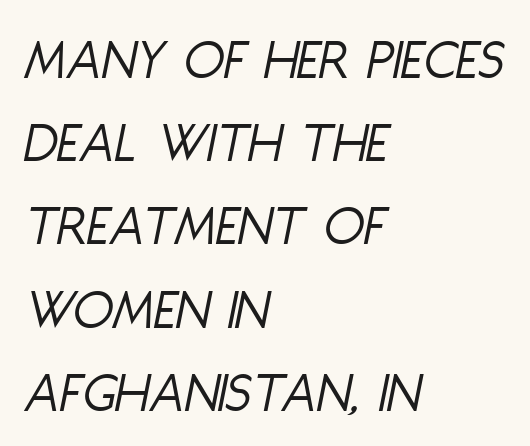
Q: Is the text bold? A: No.
Q: Is the text italic (slanted)? A: Yes, it leans right by about 11 degrees.
Q: Is the text underlined? A: No.
Q: How is the paragraph aligned? A: Left-aligned.
Q: Is the spacing between letters normal or unusually wide? A: Normal.
Q: Is the spacing between lines tight, normal or loose? A: Normal.
Q: Width (condensed, normal, or wide)? A: Condensed.
Q: Stroke contrast? A: Low.
Q: x-height? A: Large.
Q: Monospaced? A: No.
